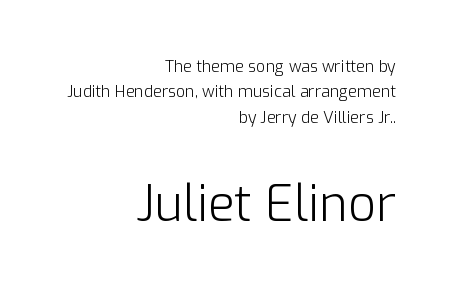
{"serif": "no", "italic": "no", "bold": "no", "weight": "light", "width": "normal", "stroke_contrast": "low", "x_height": "medium", "monospaced": "no", "underline": "no", "align": "right", "line_spacing": "normal", "line_spacing_ratio": 1.59, "letter_spacing": "normal", "letter_spacing_em": 0.0, "larger_block": "second", "size_ratio": 3.06, "glyph_px": 49}
